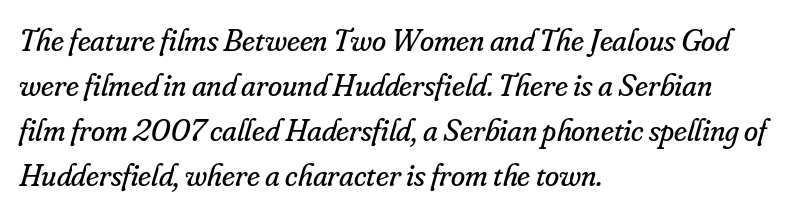
Ink coverage per letter is moderate at most. There is no visible air inserted between adjacent glyphs. Each letter keeps its own natural width here, so spacing adapts to shape. An italicized treatment has been applied to the whole sample.
